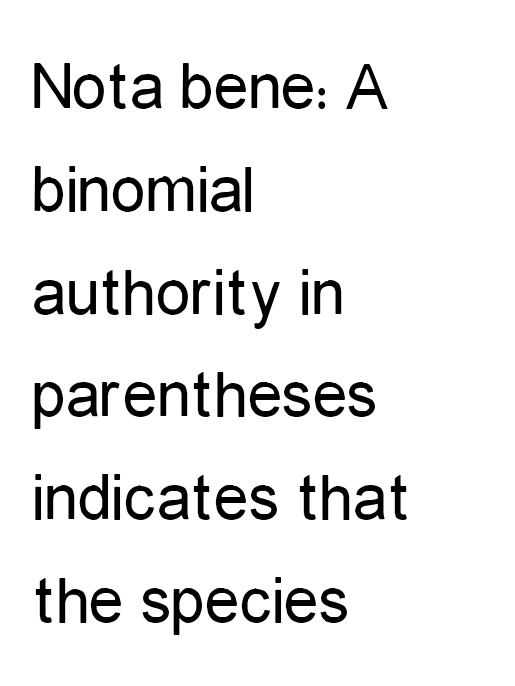
Q: Is the text bold? A: No.
Q: Is the text italic (slanted)? A: No, it is upright.
Q: Is the typeface a serif or a sans-serif typeface? A: Sans-serif.
Q: Is the text underlined? A: No.
Q: How is the paragraph aligned? A: Left-aligned.
Q: Is the spacing between letters normal or unusually wide? A: Normal.
Q: Is the spacing between lines tight, normal or loose? A: Normal.
Q: Width (condensed, normal, or wide)? A: Condensed.
Q: Stroke contrast? A: Low.
Q: x-height? A: Medium.
Q: Monospaced? A: No.
